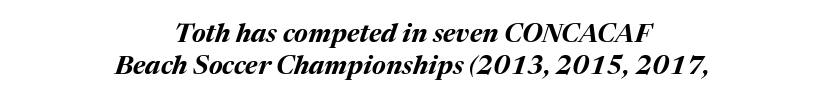
Q: Is the text bold? A: Yes.
Q: Is the text italic (slanted)? A: Yes, it leans right by about 17 degrees.
Q: Is the text underlined? A: No.
Q: How is the paragraph aligned? A: Centered.
Q: Is the spacing between letters normal or unusually wide? A: Normal.
